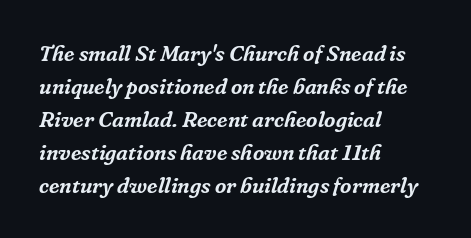
If you drew a ruler down the left edge, every line would touch it. Style check: oblique. Characters follow at the spacing the type designer built in. This sample keeps an unexceptional amount of space between lines. Underline: absent.
